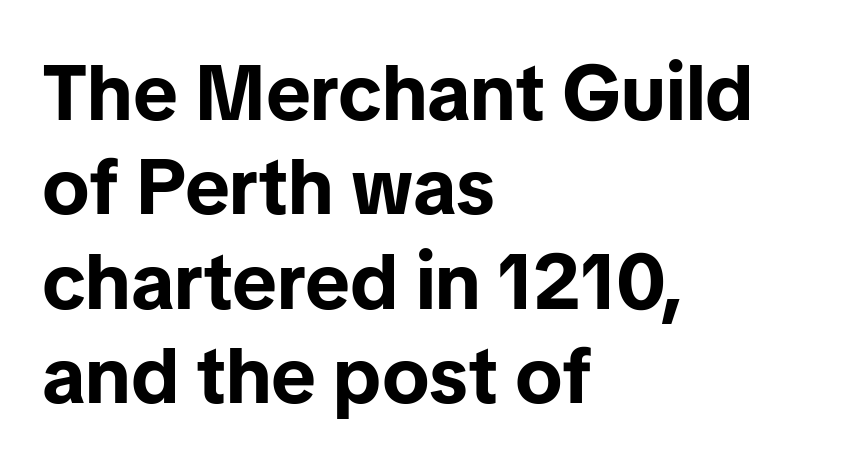
Q: Is the text bold? A: Yes.
Q: Is the text italic (slanted)? A: No, it is upright.
Q: Is the typeface a serif or a sans-serif typeface? A: Sans-serif.
Q: Is the text underlined? A: No.
Q: How is the paragraph aligned? A: Left-aligned.
Q: Is the spacing between letters normal or unusually wide? A: Normal.
Q: Width (condensed, normal, or wide)? A: Normal.
Q: Stroke contrast? A: Low.
Q: x-height? A: Medium.
Q: Monospaced? A: No.
